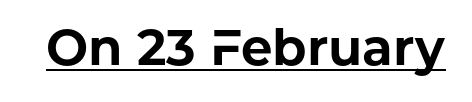
The lettering stays uniformly vertical, giving the passage a roman look. The face used here is proportionally spaced, like ordinary book or web type. A rule runs beneath these lines of type. The rendering keeps characters at their native spacing. Typographic density is high because the face is bold. In terms of letterform style, serifs are entirely absent.
